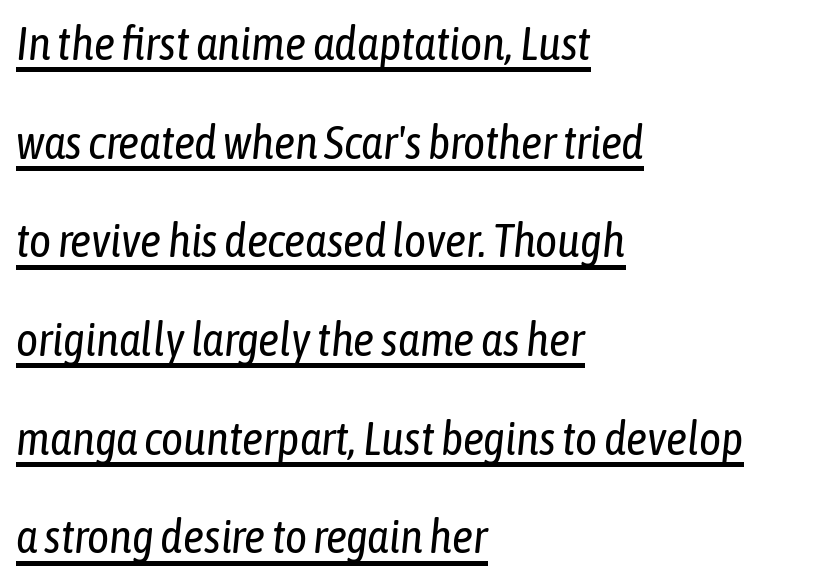
Q: Is the text bold? A: No.
Q: Is the text italic (slanted)? A: Yes, it leans right by about 6 degrees.
Q: Is the text underlined? A: Yes.
Q: How is the paragraph aligned? A: Left-aligned.
Q: Is the spacing between letters normal or unusually wide? A: Normal.
Q: Is the spacing between lines tight, normal or loose? A: Loose.
Q: Width (condensed, normal, or wide)? A: Condensed.
Q: Stroke contrast? A: Low.
Q: x-height? A: Medium.
Q: Monospaced? A: No.
